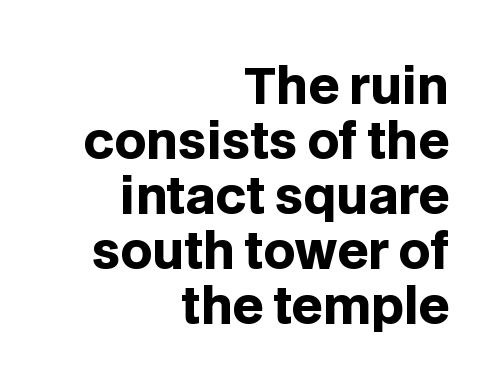
The image shows 49 px heavy sans-serif type, upright; set right-aligned, tight line spacing (1.12x), normal letter spacing, not underlined; low stroke contrast and a large x-height.
